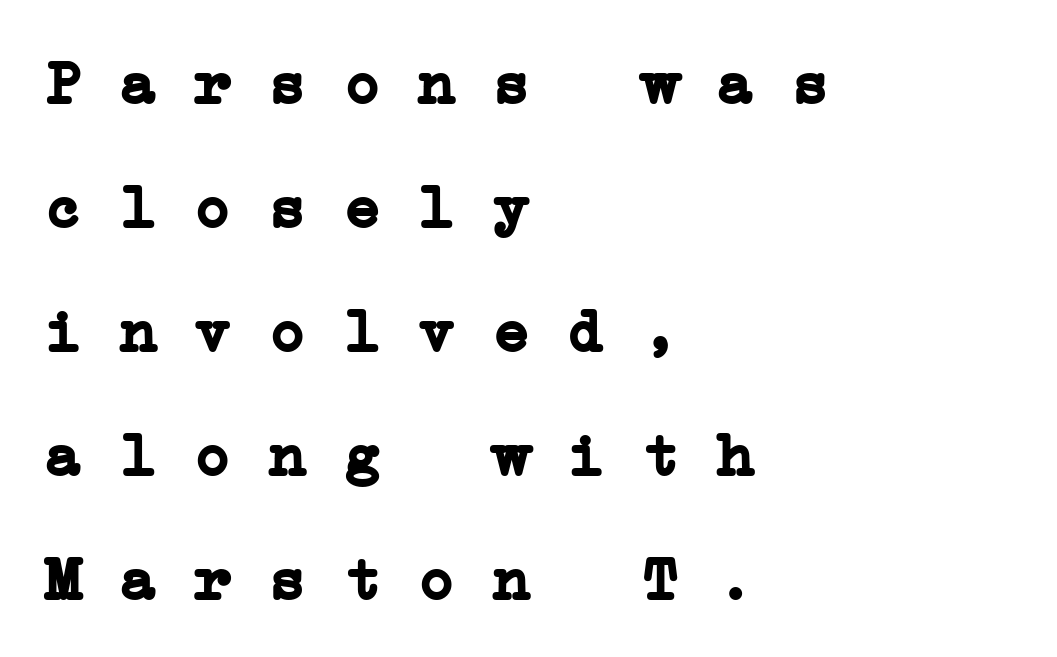
The image shows 62 px semibold, wide serif type, monospaced; set left-aligned, loose line spacing (2.0x), normal letter spacing, not underlined; low stroke contrast and a medium x-height.
